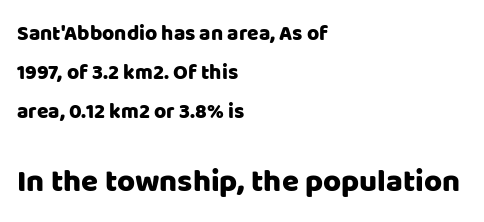
Q: Is the text italic (slanted)? A: No, it is upright.
Q: Is the typeface a serif or a sans-serif typeface? A: Sans-serif.
Q: Is the text underlined? A: No.
Q: How is the paragraph aligned? A: Left-aligned.
Q: Is the spacing between letters normal or unusually wide? A: Normal.
Q: Which block of text is set in a larger size, the first (top) or the second (bottom)? A: The second (bottom) one.
Q: Width (condensed, normal, or wide)? A: Normal.
Q: Stroke contrast? A: Low.
Q: x-height? A: Large.
Q: Monospaced? A: No.
